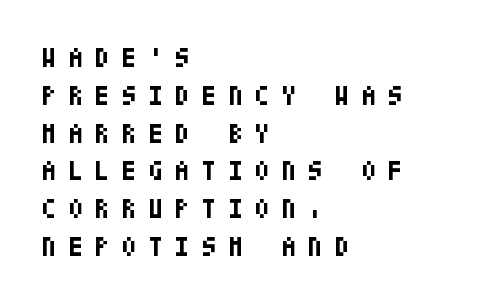
The image shows 27 px bold type, upright; set left-aligned, normal line spacing (1.4x), unusually wide letter spacing (+0.44 em), not underlined.
